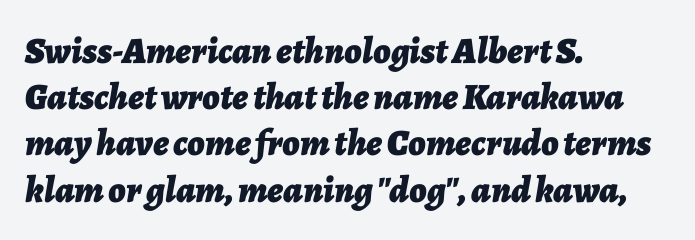
The image shows 37 px bold type, italic (leaning right); set left-aligned, normal line spacing (1.25x), normal letter spacing, not underlined; low stroke contrast and a medium x-height.
